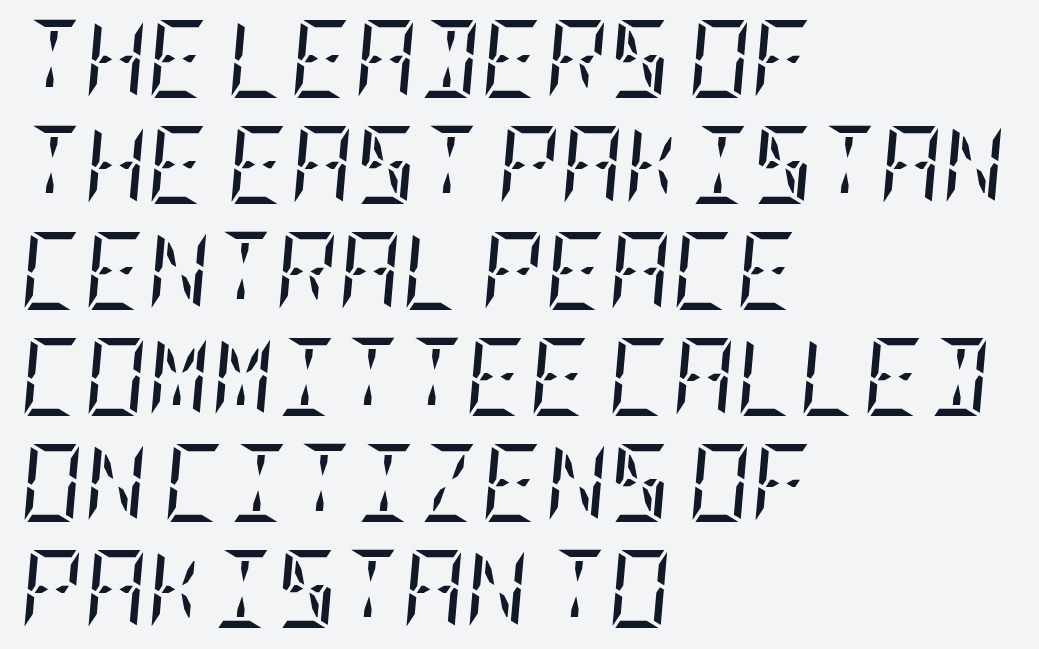
Is the block centered? No — it sits flush against the left margin. Characters are canted at an angle relative to the baseline's perpendicular. I'd call this a serif setting — the letters wear small feet. On a weight scale, this lands at 450 or below. A bare baseline throughout the passage.
